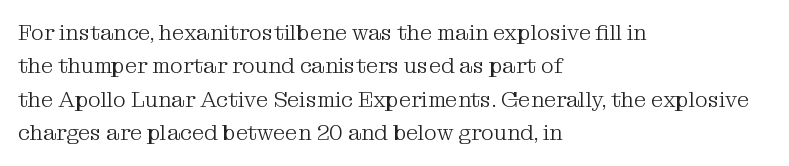
Summary of vertical rhythm: regular, with standard interline spacing. No extra ink here — the face is not bold. Quick note: not italic, upright. Horizontal alignment here is leftward, the default for most running prose.
